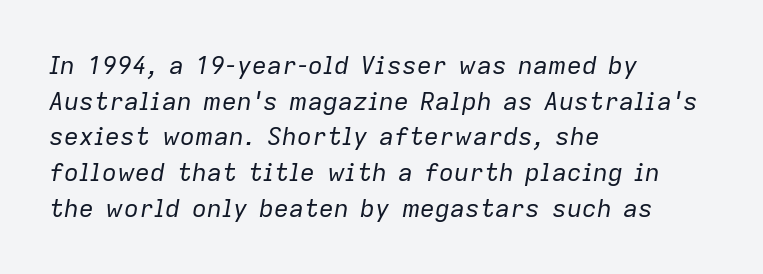
Counters stay open thanks to moderate or lighter strokes. The lettering tilts uniformly, giving the passage an italic look. Leftover space on each line is placed entirely after the last word. There is no visible air inserted between adjacent glyphs. Each row of text sits above clean, open space. Baseline-to-baseline distance is the conventional proportion of letter height.
